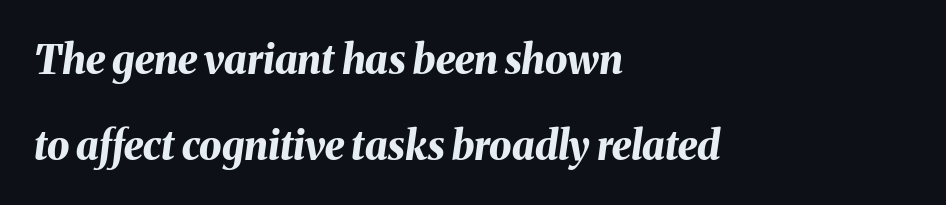
The image shows 40 px bold type, italic (leaning right); set left-aligned, loose line spacing (2.15x), normal letter spacing, not underlined; medium stroke contrast and a medium x-height.
